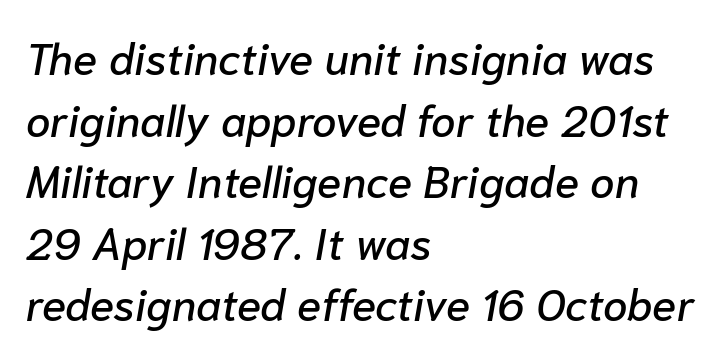
Q: Is the text italic (slanted)? A: Yes, it leans right by about 10 degrees.
Q: Is the text underlined? A: No.
Q: How is the paragraph aligned? A: Left-aligned.
Q: Is the spacing between letters normal or unusually wide? A: Normal.
Q: Is the spacing between lines tight, normal or loose? A: Normal.
Q: Width (condensed, normal, or wide)? A: Normal.
Q: Stroke contrast? A: Low.
Q: x-height? A: Medium.
Q: Monospaced? A: No.
